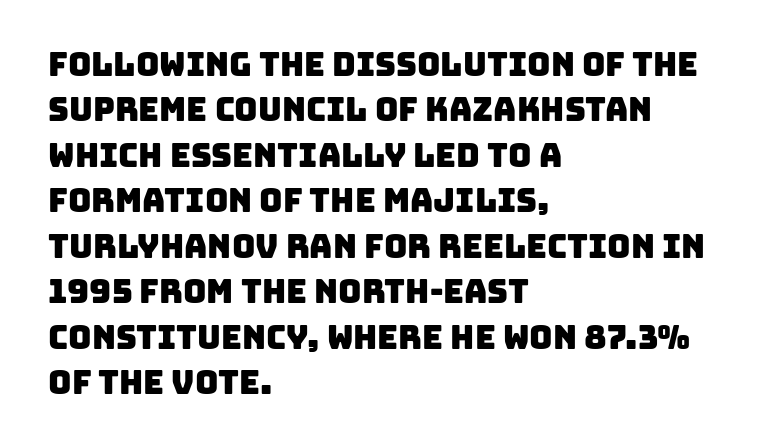
The image shows 32 px sans-serif type; set left-aligned, normal line spacing (1.42x), normal letter spacing, not underlined; low stroke contrast and a large x-height.
